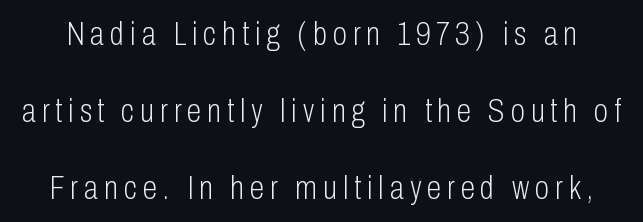
How would I describe the line gaps? Wide and relaxed. Characters remain perfectly vertical along every line. The passage shown is typed in a proportional face where columns would drift. Nothing sits at the stroke ends, so this counts as sans-serif. Honestly, there is no underline to notice here at all.
